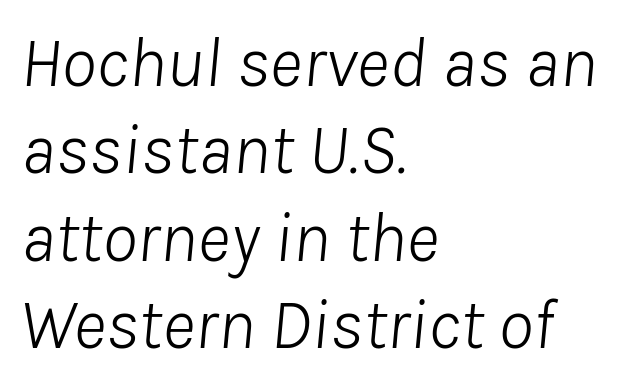
{"italic": "yes", "lean": "right", "slant_degrees": 8, "bold": "no", "weight": "light", "width": "normal", "stroke_contrast": "low", "x_height": "medium", "monospaced": "no", "underline": "no", "align": "left", "line_spacing_ratio": 1.23, "letter_spacing": "normal", "letter_spacing_em": 0.0, "glyph_px": 71}
